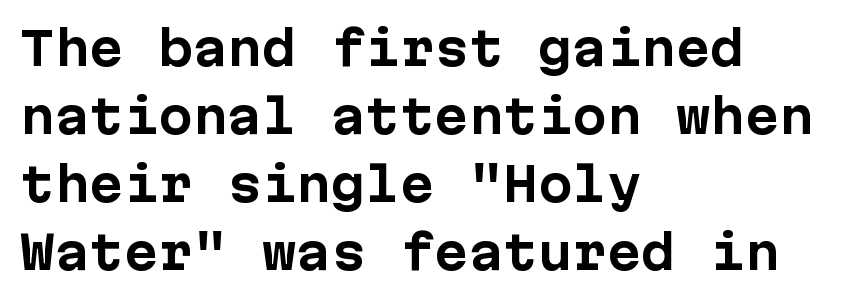
Do the letters lean? They stand straight. A typesetter would label this face a sans. Does the weight exceed regular? Yes, all the way to bold. The rag falls on the right side of this text block. Between one letter and the next there's only the usual sliver of space. Students, observe: this is what conventionally led text looks like.
